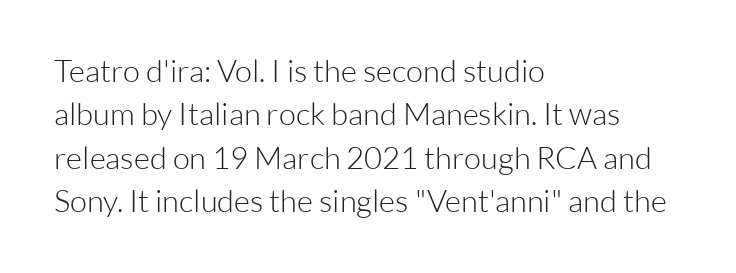
{"serif": "no", "italic": "no", "bold": "no", "weight": "light", "width": "normal", "stroke_contrast": "low", "x_height": "medium", "monospaced": "no", "underline": "no", "align": "left", "line_spacing": "normal", "line_spacing_ratio": 1.4, "letter_spacing": "normal", "letter_spacing_em": 0.0, "glyph_px": 31}
